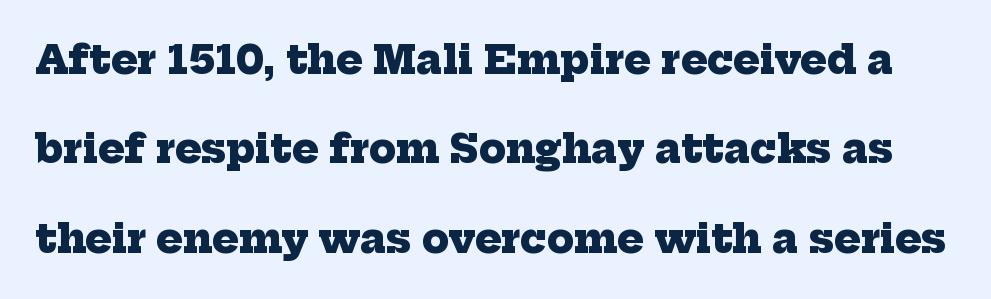
Typographic density is high because the face is bold. Lines of text with bare space underneath. Quick note: interline space is abundant. Is this a sans? No — the strokes have serifs. Nobody touched the tracking dial on this one. Think of a printed novel: that variable character pitch is what you see here.
